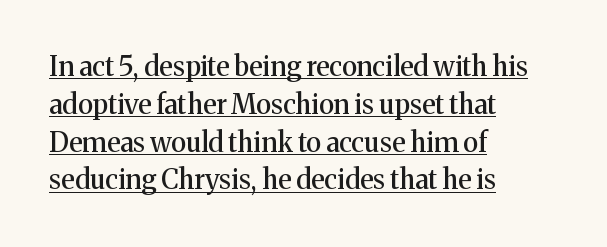
{"italic": "no", "underline": "yes", "align": "left", "line_spacing": "normal", "line_spacing_ratio": 1.4, "letter_spacing": "normal", "letter_spacing_em": 0.0, "glyph_px": 27}
